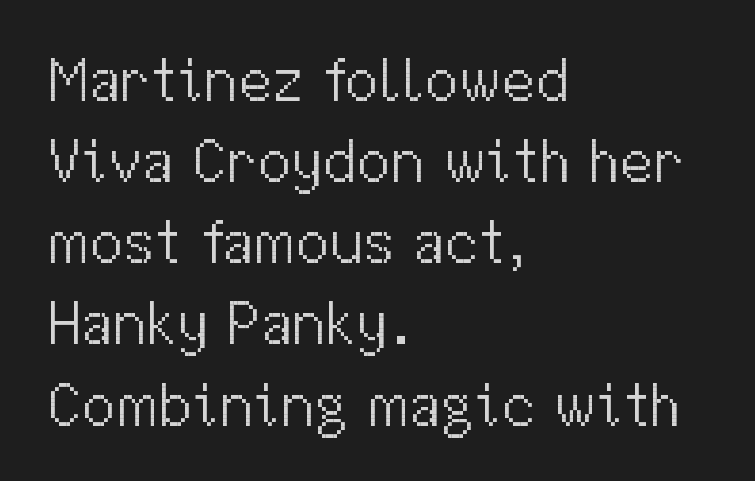
Q: Is the text bold? A: No.
Q: Is the text italic (slanted)? A: No, it is upright.
Q: Is the typeface a serif or a sans-serif typeface? A: Sans-serif.
Q: Is the text underlined? A: No.
Q: How is the paragraph aligned? A: Left-aligned.
Q: Is the spacing between letters normal or unusually wide? A: Normal.
Q: Is the spacing between lines tight, normal or loose? A: Normal.
Q: Width (condensed, normal, or wide)? A: Normal.
Q: Stroke contrast? A: Medium.
Q: x-height? A: Medium.
Q: Monospaced? A: No.
